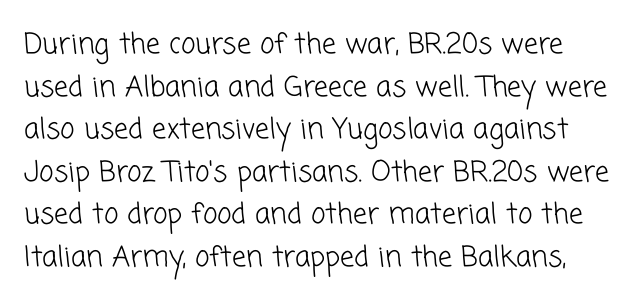
Q: Is the text bold? A: No.
Q: Is the typeface a serif or a sans-serif typeface? A: Sans-serif.
Q: Is the text underlined? A: No.
Q: Is the spacing between letters normal or unusually wide? A: Normal.
Q: Is the spacing between lines tight, normal or loose? A: Normal.
Q: Width (condensed, normal, or wide)? A: Normal.
Q: Stroke contrast? A: Low.
Q: x-height? A: Medium.
Q: Monospaced? A: No.
